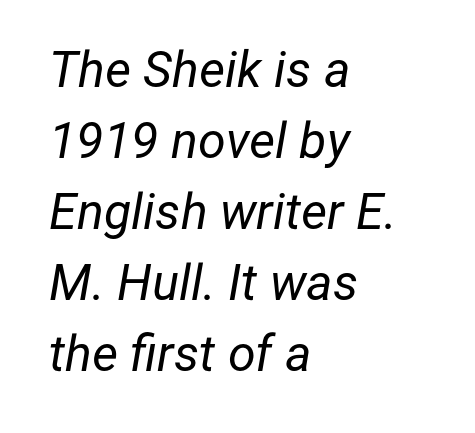
The image shows 50 px regular-weight type, italic (leaning right); set left-aligned, normal line spacing (1.42x), normal letter spacing, not underlined; low stroke contrast and a medium x-height.
